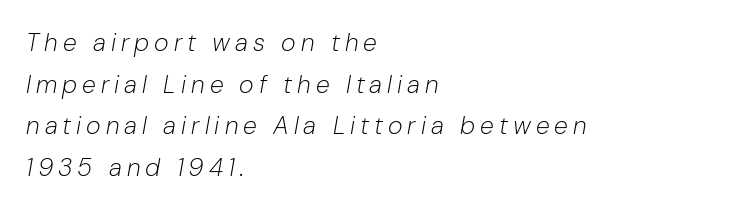
The image shows 25 px text type, italic (leaning right); set left-aligned, normal line spacing (1.67x), unusually wide letter spacing (+0.2 em), not underlined.
